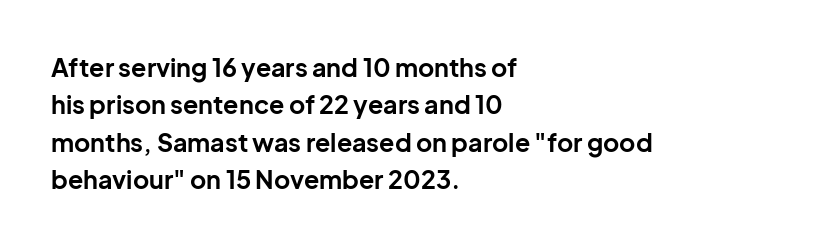
The image shows 25 px bold type, upright; set left-aligned, normal line spacing (1.5x), normal letter spacing, not underlined.
